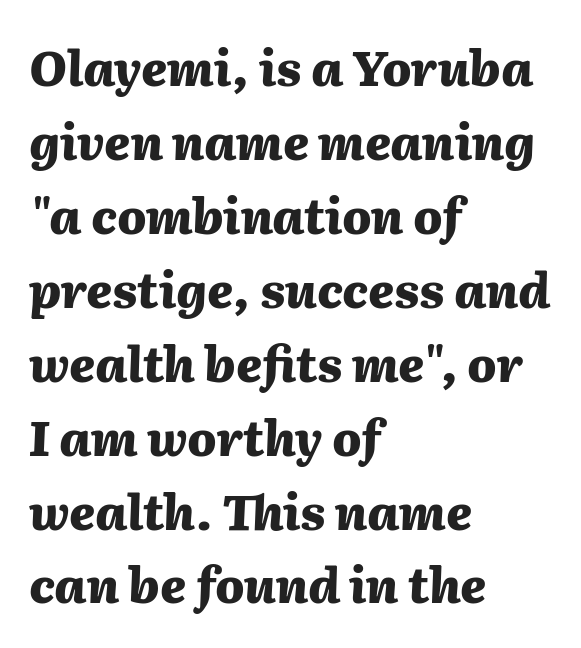
{"italic": "yes", "lean": "right", "slant_degrees": 2, "bold": "yes", "weight": "heavy", "width": "normal", "stroke_contrast": "medium", "x_height": "medium", "monospaced": "no", "underline": "no", "align": "left", "line_spacing": "normal", "line_spacing_ratio": 1.54, "letter_spacing": "normal", "letter_spacing_em": 0.0, "glyph_px": 48}
